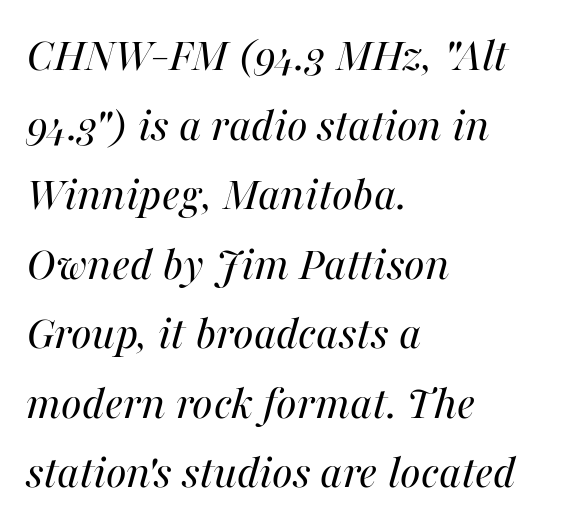
All the whitespace from short lines collects on the right. Vertical spacing — default. The face used here has a pronounced slope to its letters. The glyphs are unaccompanied by any horizontal stroke below them. Observe the ordinary spacing: letters are neighbours, not strangers. Ink coverage per letter is moderate at most.
